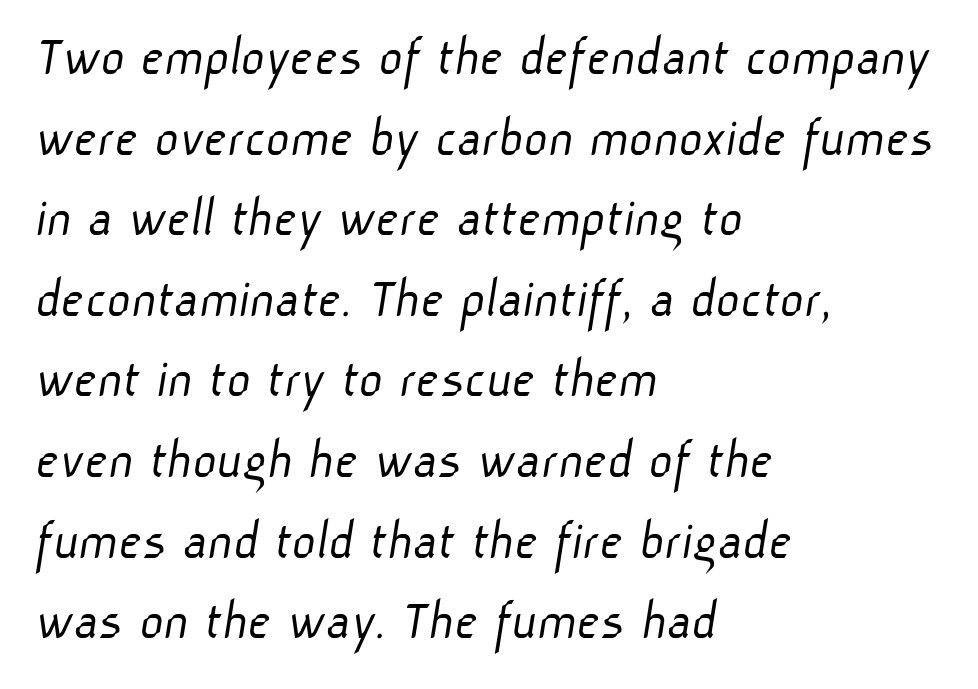
Students, note that the glyphs here touch the page at normal intervals. Baseline-to-baseline distance is the conventional proportion of letter height. The gap between lines stays unmarked. The weight would be labelled regular, book, light, or lighter still.
